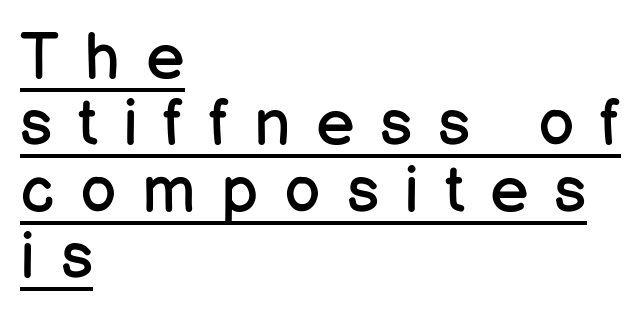
Successive baselines arrive quickly, one right under another. In CSS terms this would be text-align: left. Italic? Not at all — the glyphs are vertical. Grotesque or geometric, the face here clearly has no serifs. Underlining? Definitely there.
